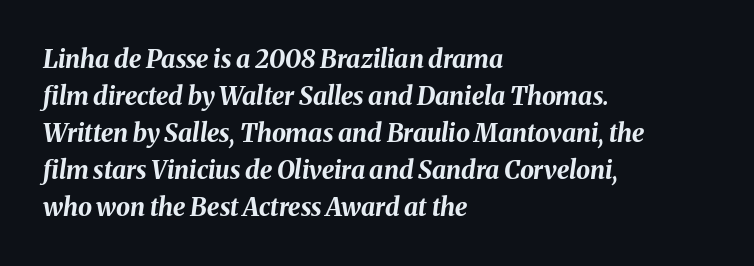
Q: Is the text bold? A: Yes.
Q: Is the text italic (slanted)? A: Yes, it leans right by about 8 degrees.
Q: Is the text underlined? A: No.
Q: How is the paragraph aligned? A: Left-aligned.
Q: Is the spacing between letters normal or unusually wide? A: Normal.
Q: Is the spacing between lines tight, normal or loose? A: Normal.
